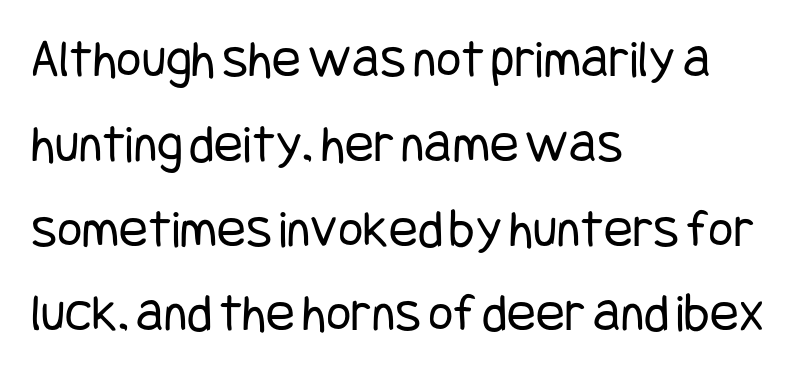
{"serif": "no", "italic": "no", "bold": "no", "weight": "regular", "width": "condensed", "stroke_contrast": "low", "x_height": "large", "underline": "no", "align": "left", "line_spacing": "normal", "line_spacing_ratio": 1.57, "letter_spacing": "normal", "letter_spacing_em": 0.0, "glyph_px": 54}
